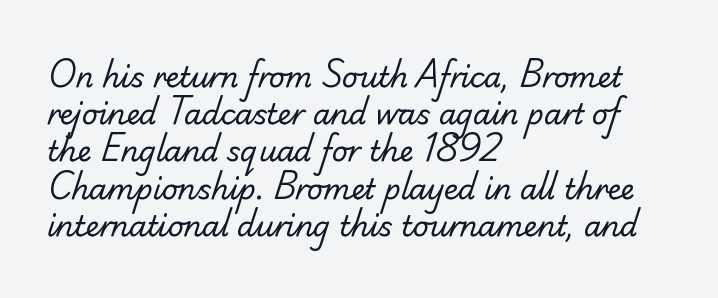
Q: Is the text bold? A: No.
Q: Is the typeface a serif or a sans-serif typeface? A: Sans-serif.
Q: Is the text underlined? A: No.
Q: How is the paragraph aligned? A: Left-aligned.
Q: Is the spacing between letters normal or unusually wide? A: Normal.
Q: Is the spacing between lines tight, normal or loose? A: Normal.
Q: Width (condensed, normal, or wide)? A: Normal.
Q: Stroke contrast? A: Low.
Q: x-height? A: Small.
Q: Monospaced? A: No.
